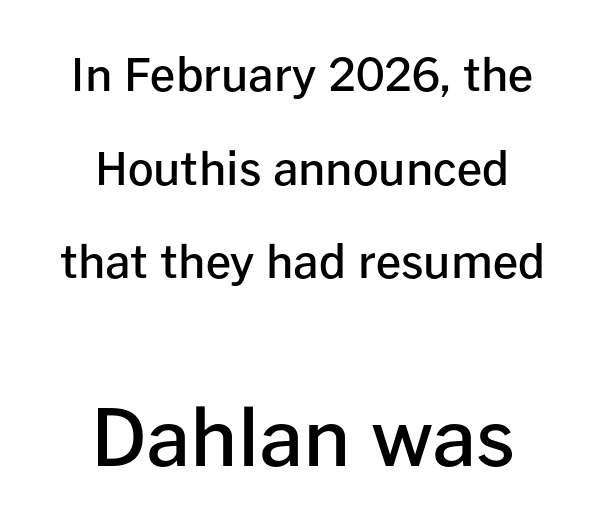
Q: Is the text bold? A: Semi-bold.
Q: Is the text italic (slanted)? A: No, it is upright.
Q: Is the typeface a serif or a sans-serif typeface? A: Sans-serif.
Q: Is the text underlined? A: No.
Q: How is the paragraph aligned? A: Centered.
Q: Is the spacing between letters normal or unusually wide? A: Normal.
Q: Is the spacing between lines tight, normal or loose? A: Loose.
Q: Which block of text is set in a larger size, the first (top) or the second (bottom)? A: The second (bottom) one.
Q: Width (condensed, normal, or wide)? A: Normal.
Q: Stroke contrast? A: Low.
Q: x-height? A: Medium.
Q: Monospaced? A: No.
